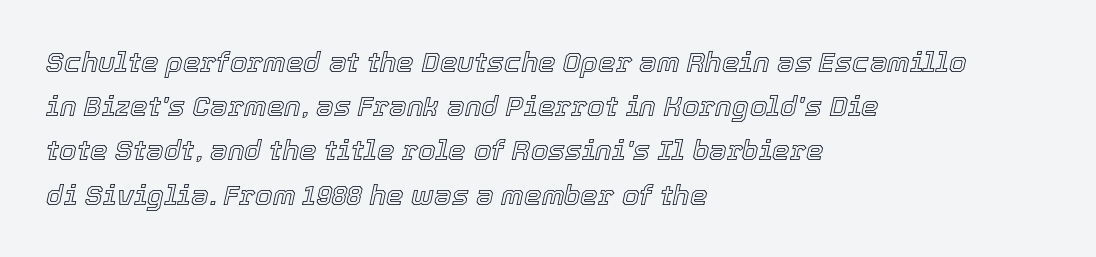
{"italic": "yes", "lean": "right", "slant_degrees": 12, "width": "normal", "x_height": "medium", "monospaced": "no", "underline": "no", "align": "left", "line_spacing": "normal", "line_spacing_ratio": 1.58, "letter_spacing": "normal", "letter_spacing_em": 0.0, "glyph_px": 28}
